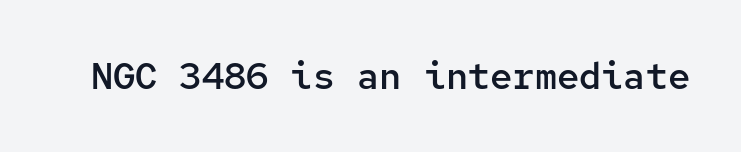
{"serif": "no", "italic": "no", "bold": "semi", "weight": "semibold", "width": "normal", "stroke_contrast": "low", "x_height": "medium", "monospaced": "yes", "underline": "no", "letter_spacing": "normal", "letter_spacing_em": 0.0, "glyph_px": 37}
